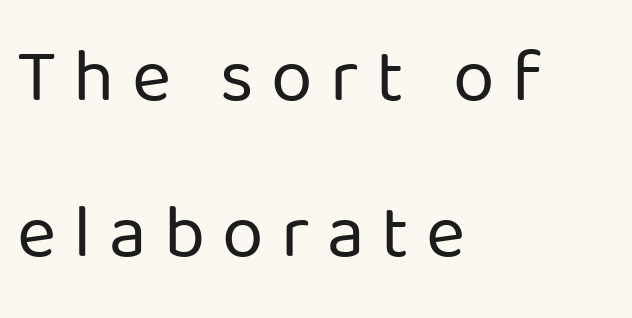
The image shows 75 px regular-weight sans-serif type, upright; set left-aligned, loose line spacing (2.08x), unusually wide letter spacing (+0.23 em), not underlined; low stroke contrast and a medium x-height.
